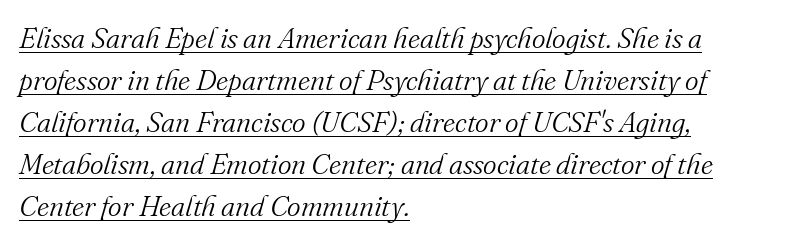
{"serif": "yes", "italic": "yes", "lean": "right", "slant_degrees": 16, "bold": "no", "weight": "light", "width": "normal", "stroke_contrast": "medium", "x_height": "small", "monospaced": "no", "underline": "yes", "align": "left", "line_spacing": "normal", "line_spacing_ratio": 1.45, "letter_spacing": "normal", "letter_spacing_em": 0.0, "glyph_px": 29}
